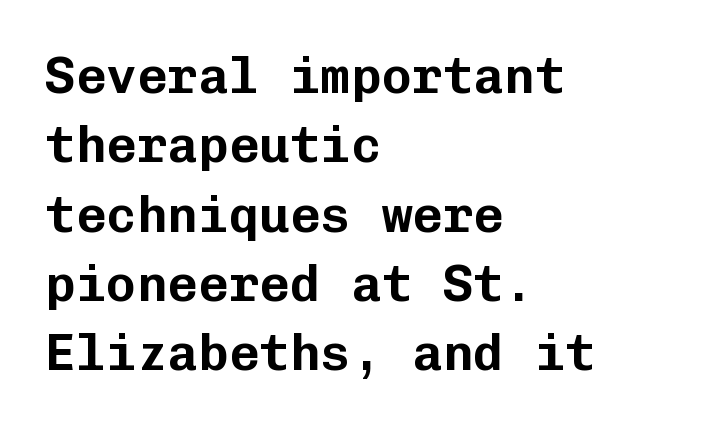
The image shows 51 px sans-serif type, upright, monospaced; set left-aligned, normal line spacing (1.36x), normal letter spacing, not underlined; low stroke contrast and a medium x-height.
